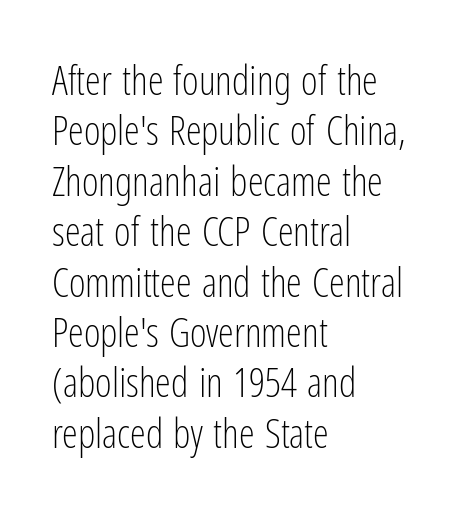
{"serif": "no", "italic": "no", "bold": "no", "weight": "light", "width": "condensed", "stroke_contrast": "low", "x_height": "medium", "monospaced": "no", "underline": "no", "align": "left", "line_spacing": "normal", "line_spacing_ratio": 1.26, "letter_spacing": "normal", "letter_spacing_em": 0.0, "glyph_px": 40}
